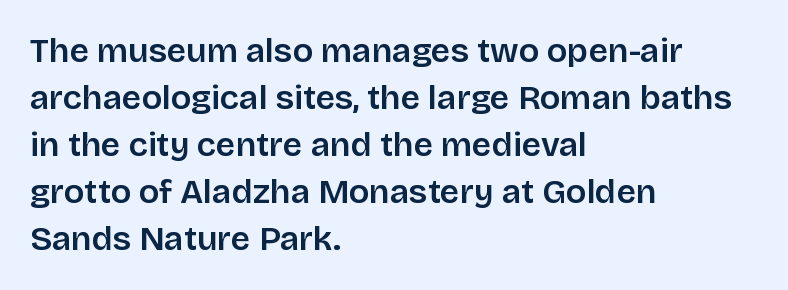
The image shows 34 px sans-serif type, upright; set left-aligned, normal line spacing (1.38x), normal letter spacing, not underlined; low stroke contrast and a large x-height.
